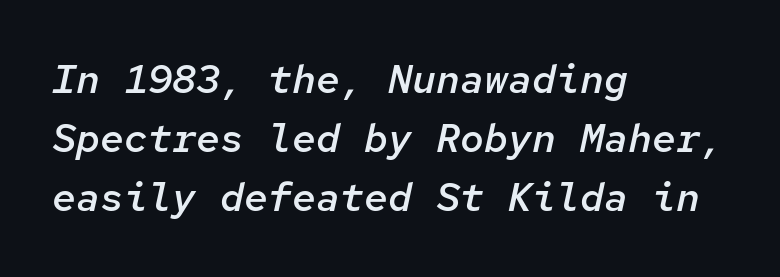
{"italic": "yes", "lean": "right", "slant_degrees": 12, "bold": "semi", "weight": "semibold", "width": "normal", "stroke_contrast": "low", "x_height": "medium", "monospaced": "yes", "underline": "no", "align": "left", "line_spacing": "normal", "line_spacing_ratio": 1.48, "letter_spacing": "normal", "letter_spacing_em": 0.0, "glyph_px": 40}
